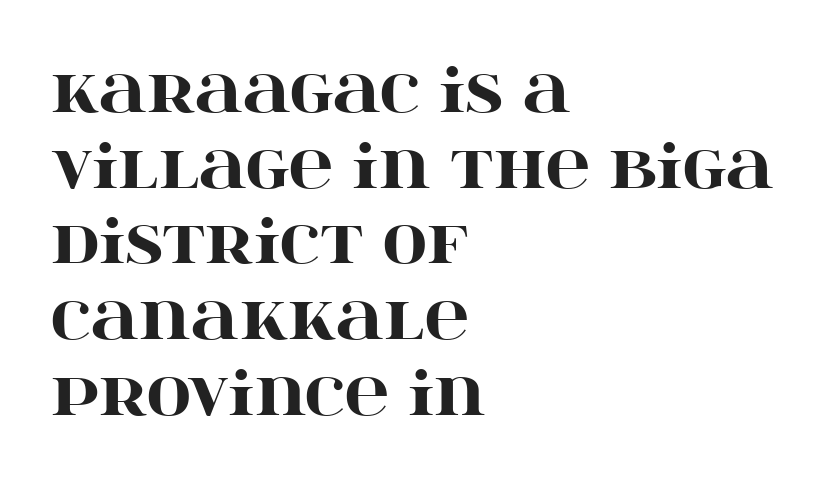
Stroke terminals: seriffed. The passage shown is not underscored anywhere. Default kerning and tracking; the words read as compact shapes. Does the lettering tilt? It doesn't — this is upright. The typesetting leans heavy: a genuine bold. The paragraph has a hard left edge and a soft right edge.
